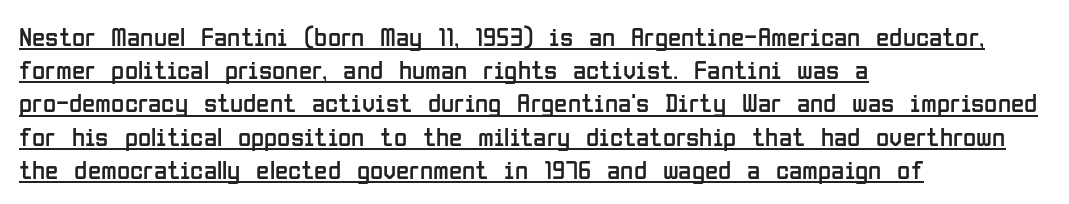
The image shows 27 px text type, upright; set left-aligned, line spacing 1.23x, normal letter spacing, underlined.
